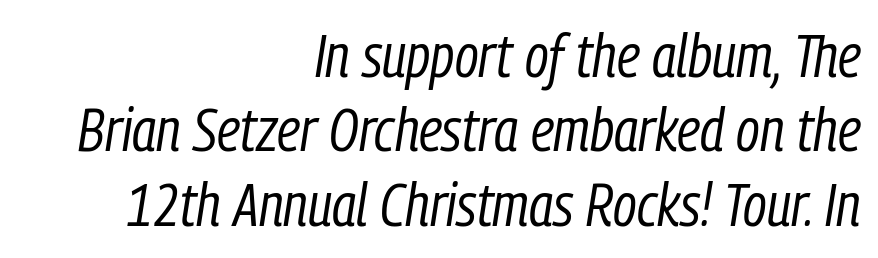
{"italic": "yes", "lean": "right", "slant_degrees": 9, "bold": "no", "weight": "regular", "width": "condensed", "stroke_contrast": "low", "x_height": "medium", "monospaced": "no", "underline": "no", "align": "right", "line_spacing_ratio": 1.24, "letter_spacing": "normal", "letter_spacing_em": 0.0, "glyph_px": 60}
